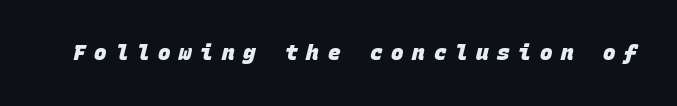
Weight check: bold — yes, fully. Honestly, there is no underline to notice here at all. The line texture is sparse and dotted thanks to wide tracking.
